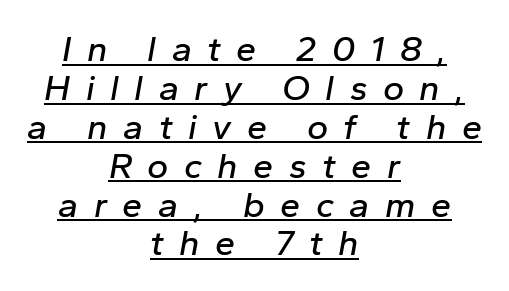
Q: Is the text italic (slanted)? A: Yes, it leans right by about 10 degrees.
Q: Is the text underlined? A: Yes.
Q: How is the paragraph aligned? A: Centered.
Q: Is the spacing between letters normal or unusually wide? A: Unusually wide.
Q: Is the spacing between lines tight, normal or loose? A: Tight.
Q: Width (condensed, normal, or wide)? A: Normal.
Q: Stroke contrast? A: Low.
Q: x-height? A: Medium.
Q: Monospaced? A: No.
